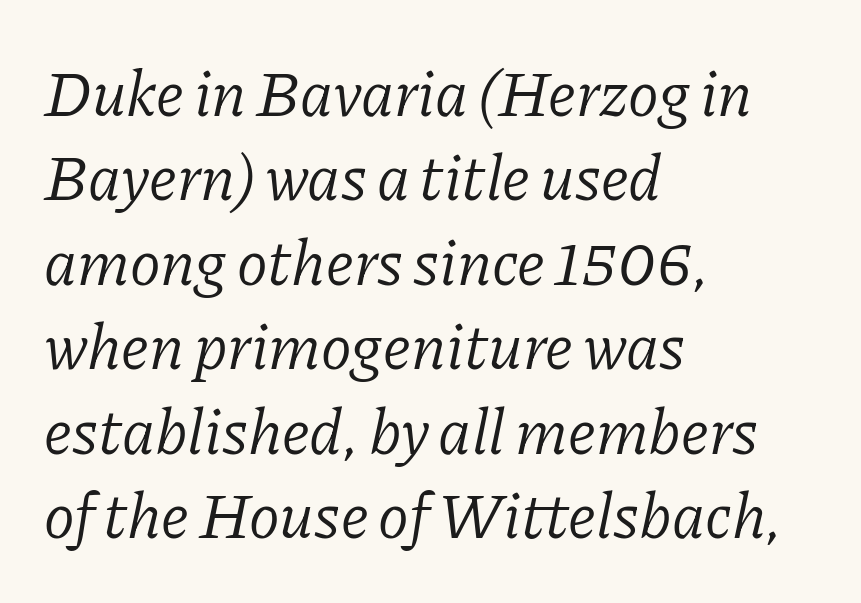
{"serif": "yes", "italic": "yes", "lean": "right", "slant_degrees": 11, "bold": "no", "weight": "light", "width": "normal", "stroke_contrast": "low", "x_height": "medium", "monospaced": "no", "underline": "no", "align": "left", "line_spacing": "normal", "line_spacing_ratio": 1.32, "letter_spacing": "normal", "letter_spacing_em": 0.0, "glyph_px": 64}
